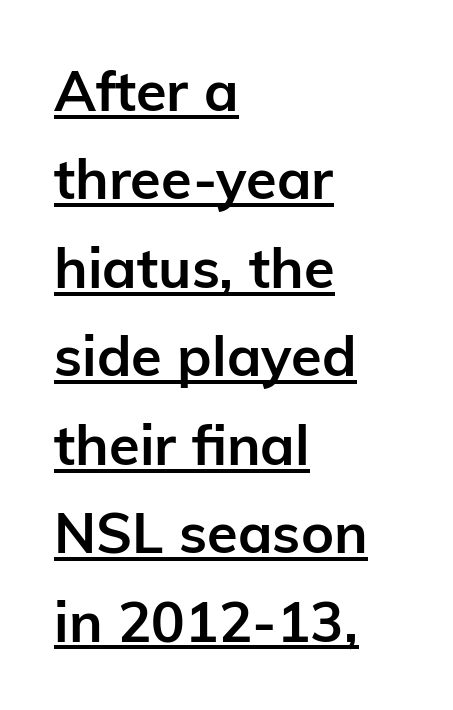
The image shows 56 px semibold sans-serif type, upright; set left-aligned, normal line spacing (1.58x), normal letter spacing, underlined; low stroke contrast and a medium x-height.
